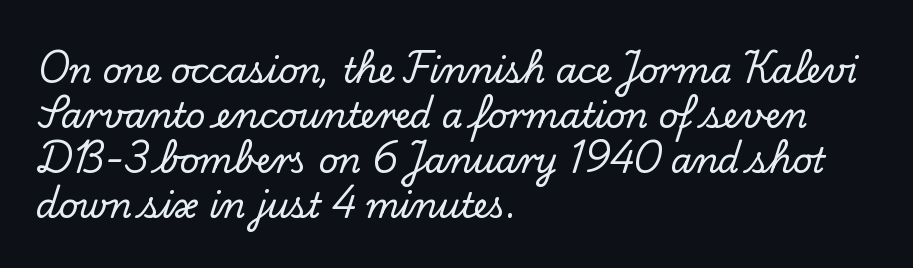
Looks like regular typesetting: each glyph gets only the width it needs. A bare baseline throughout the passage. This rendering leaves character spacing at its baseline value. Visually the block forms a straight wall on the left and a jagged coastline on the right.
